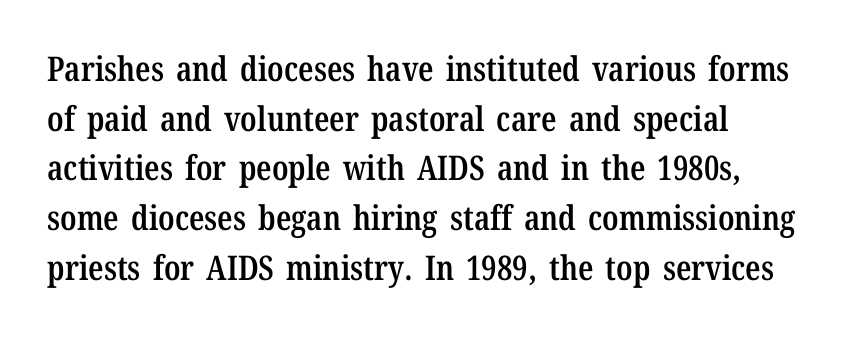
The image shows 34 px semibold, condensed serif type, upright; set normal line spacing (1.46x), normal letter spacing, not underlined; low stroke contrast and a medium x-height.
